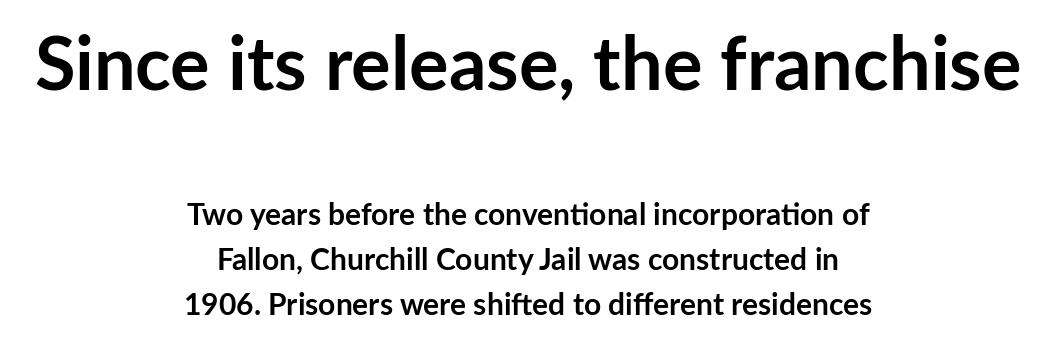
The image shows 74 px semibold sans-serif type, upright; set centered, normal line spacing (1.5x), normal letter spacing, not underlined; the first (top) block is 2.47x larger; low stroke contrast and a medium x-height.
